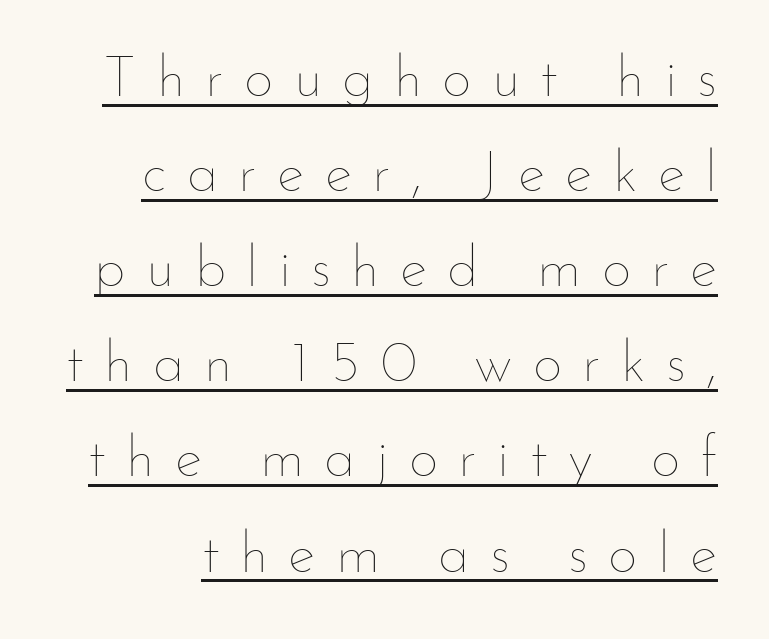
Q: Is the text bold? A: No.
Q: Is the text italic (slanted)? A: No, it is upright.
Q: Is the text underlined? A: Yes.
Q: Is the spacing between letters normal or unusually wide? A: Unusually wide.
Q: Is the spacing between lines tight, normal or loose? A: Normal.
Q: Width (condensed, normal, or wide)? A: Normal.
Q: Stroke contrast? A: Low.
Q: x-height? A: Small.
Q: Monospaced? A: No.
